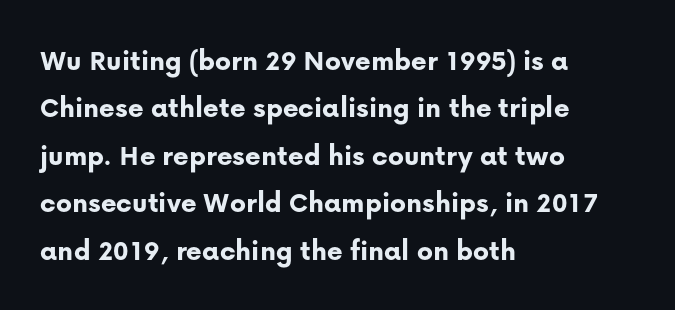
{"serif": "no", "italic": "no", "bold": "yes", "weight": "bold", "width": "normal", "stroke_contrast": "low", "x_height": "medium", "monospaced": "no", "underline": "no", "align": "left", "line_spacing": "normal", "line_spacing_ratio": 1.58, "letter_spacing": "normal", "letter_spacing_em": 0.0, "glyph_px": 30}
